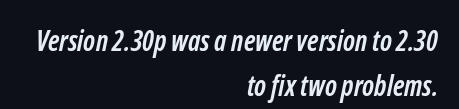
{"serif": "no", "bold": "yes", "weight": "semibold", "width": "condensed", "stroke_contrast": "low", "x_height": "medium", "monospaced": "no", "underline": "no", "align": "right", "line_spacing": "normal", "line_spacing_ratio": 1.6, "letter_spacing": "normal", "letter_spacing_em": 0.0, "glyph_px": 28}
